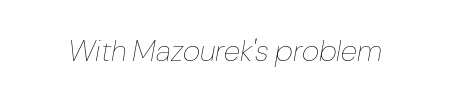
Q: Is the text bold? A: No.
Q: Is the text italic (slanted)? A: Yes, it leans right by about 10 degrees.
Q: Is the text underlined? A: No.
Q: Is the spacing between letters normal or unusually wide? A: Normal.
Q: Width (condensed, normal, or wide)? A: Normal.
Q: Stroke contrast? A: Low.
Q: x-height? A: Medium.
Q: Monospaced? A: No.
